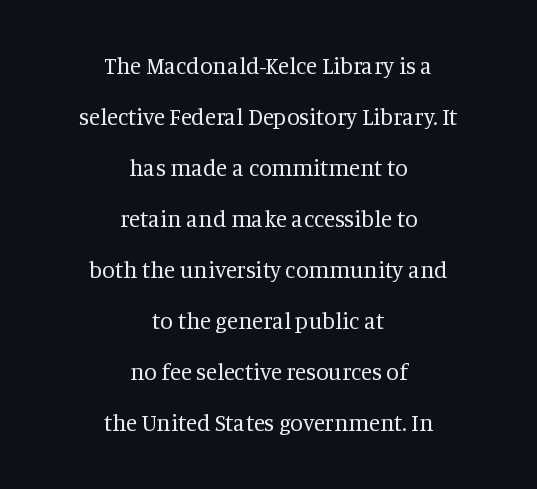
The image shows 23 px text type, upright; set centered, loose line spacing (2.22x), normal letter spacing, not underlined.
